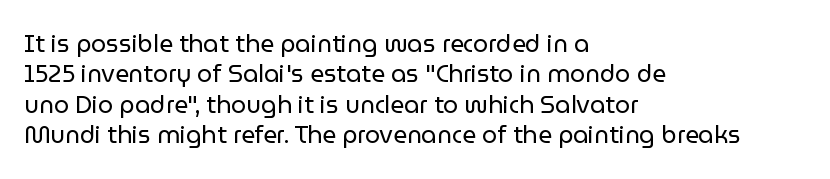
The type sits square on the baseline with zero lean. Only glyphs here, with clear space below each row. This sample is left-justified, so line endings fall wherever the words run out. Nothing unusual about the tracking: characters are spaced as the font intends. No extra ink here — the face is not bold.
